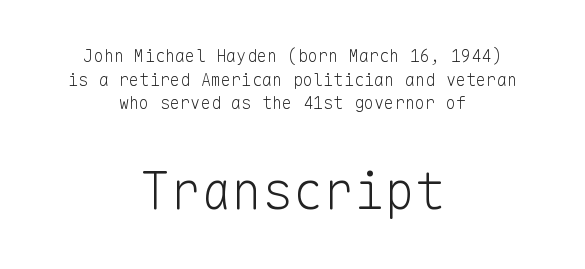
{"serif": "no", "italic": "no", "bold": "no", "weight": "light", "width": "normal", "stroke_contrast": "low", "x_height": "medium", "monospaced": "yes", "underline": "no", "align": "center", "line_spacing": "normal", "line_spacing_ratio": 1.39, "letter_spacing": "normal", "letter_spacing_em": 0.0, "larger_block": "second", "size_ratio": 3.0, "glyph_px": 51}
